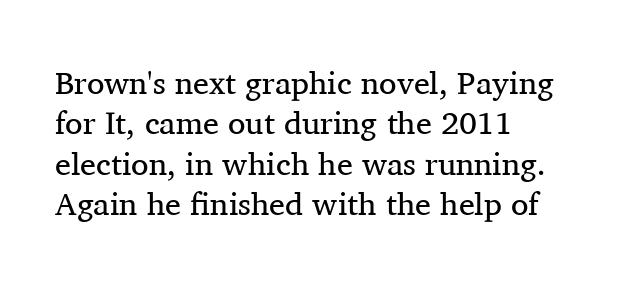
You could not count columns in this text — the font is proportionally spaced. Compared with a typical body face, this is equally light or lighter still. Each new line begins a customary step beneath the previous one. A roman cut, with each character standing at attention.
